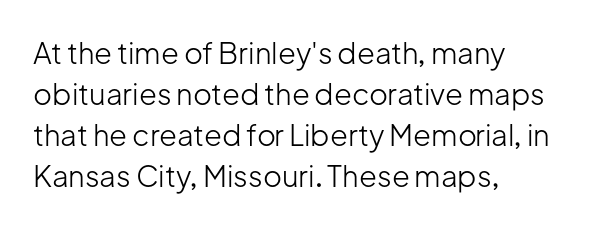
The image shows 29 px light sans-serif type, upright; set left-aligned, normal line spacing (1.41x), normal letter spacing, not underlined; low stroke contrast and a medium x-height.
